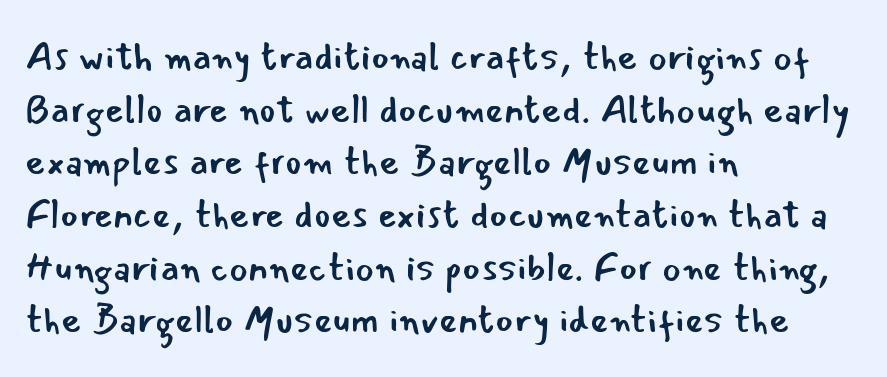
Q: Is the text bold? A: No.
Q: Is the text italic (slanted)? A: No, it is upright.
Q: Is the typeface a serif or a sans-serif typeface? A: Sans-serif.
Q: Is the text underlined? A: No.
Q: How is the paragraph aligned? A: Left-aligned.
Q: Is the spacing between letters normal or unusually wide? A: Normal.
Q: Is the spacing between lines tight, normal or loose? A: Normal.
Q: Width (condensed, normal, or wide)? A: Normal.
Q: Stroke contrast? A: Low.
Q: x-height? A: Small.
Q: Monospaced? A: No.
